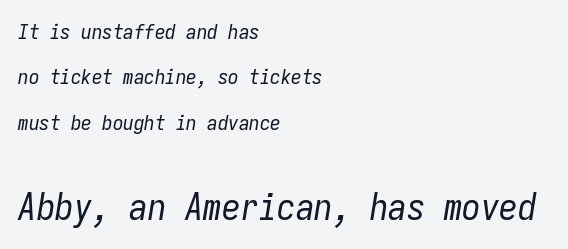
The image shows 37 px regular-weight, condensed type, italic (leaning right), monospaced; set left-aligned, loose line spacing (2.16x), normal letter spacing, not underlined; the second (bottom) block is 1.76x larger; low stroke contrast and a medium x-height.
